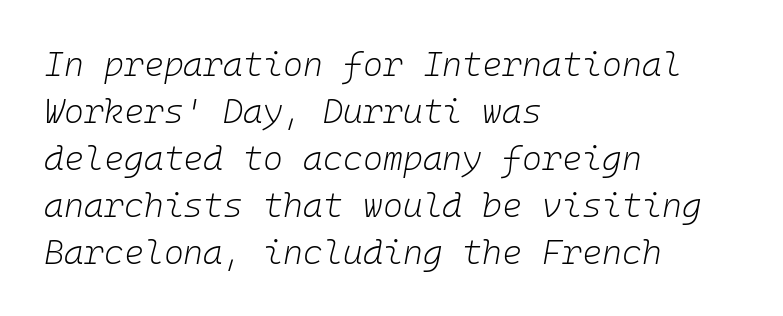
{"italic": "yes", "lean": "right", "slant_degrees": 10, "bold": "no", "weight": "light", "width": "normal", "stroke_contrast": "low", "x_height": "medium", "monospaced": "yes", "underline": "no", "align": "left", "line_spacing": "normal", "line_spacing_ratio": 1.38, "letter_spacing": "normal", "letter_spacing_em": 0.0, "glyph_px": 34}
